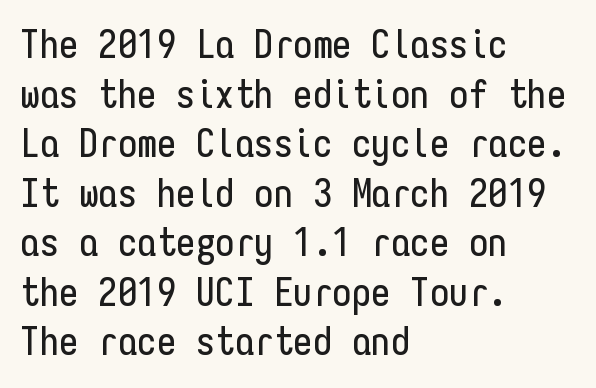
Q: Is the text italic (slanted)? A: No, it is upright.
Q: Is the typeface a serif or a sans-serif typeface? A: Sans-serif.
Q: Is the text underlined? A: No.
Q: How is the paragraph aligned? A: Left-aligned.
Q: Is the spacing between letters normal or unusually wide? A: Normal.
Q: Is the spacing between lines tight, normal or loose? A: Normal.
Q: Width (condensed, normal, or wide)? A: Condensed.
Q: Stroke contrast? A: Low.
Q: x-height? A: Medium.
Q: Monospaced? A: Yes.
